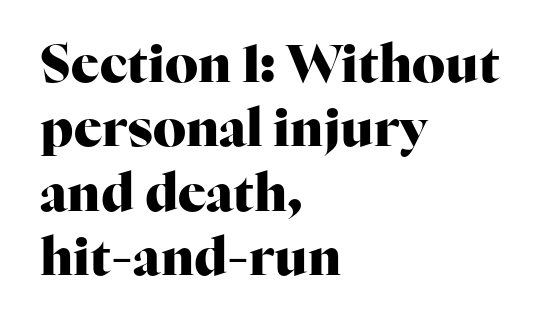
The image shows 52 px heavy serif type, upright; set left-aligned, line spacing 1.24x, normal letter spacing, not underlined; high stroke contrast and a medium x-height.
